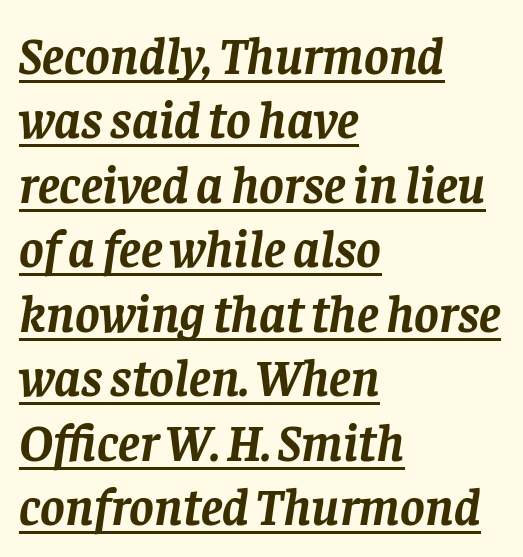
Q: Is the text bold? A: Yes.
Q: Is the text italic (slanted)? A: Yes, it leans right by about 8 degrees.
Q: Is the typeface a serif or a sans-serif typeface? A: Serif.
Q: Is the text underlined? A: Yes.
Q: How is the paragraph aligned? A: Left-aligned.
Q: Is the spacing between letters normal or unusually wide? A: Normal.
Q: Width (condensed, normal, or wide)? A: Normal.
Q: Stroke contrast? A: Low.
Q: x-height? A: Large.
Q: Monospaced? A: No.
